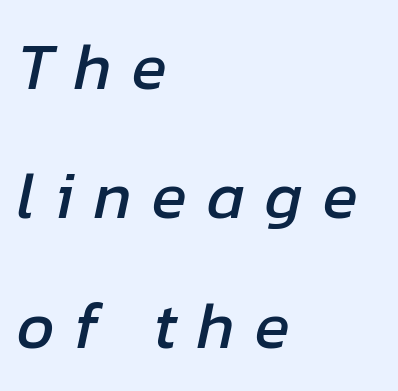
Lines of text with bare space underneath. Left-aligned paragraph, ragged on the right. One glance says open: line gaps are wider than usual. Think of a printed novel: that variable character pitch is what you see here.
